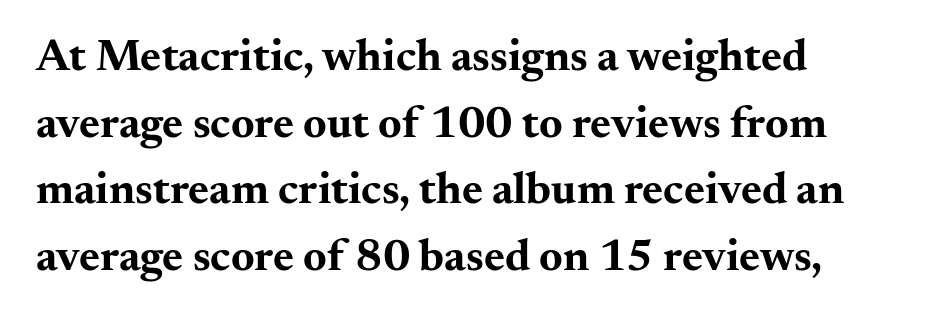
{"serif": "yes", "italic": "no", "bold": "yes", "weight": "bold", "width": "wide", "stroke_contrast": "medium", "x_height": "small", "monospaced": "no", "underline": "no", "align": "left", "line_spacing": "normal", "line_spacing_ratio": 1.48, "letter_spacing": "normal", "letter_spacing_em": 0.0, "glyph_px": 45}
